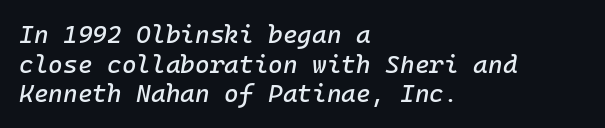
Q: Is the text italic (slanted)? A: Yes, it leans right by about 10 degrees.
Q: Is the text underlined? A: No.
Q: How is the paragraph aligned? A: Left-aligned.
Q: Is the spacing between letters normal or unusually wide? A: Normal.
